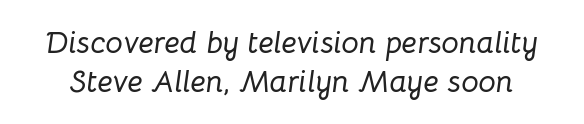
The image shows 31 px text type, italic (leaning right); set normal line spacing (1.26x), normal letter spacing, not underlined; low stroke contrast and a medium x-height.
